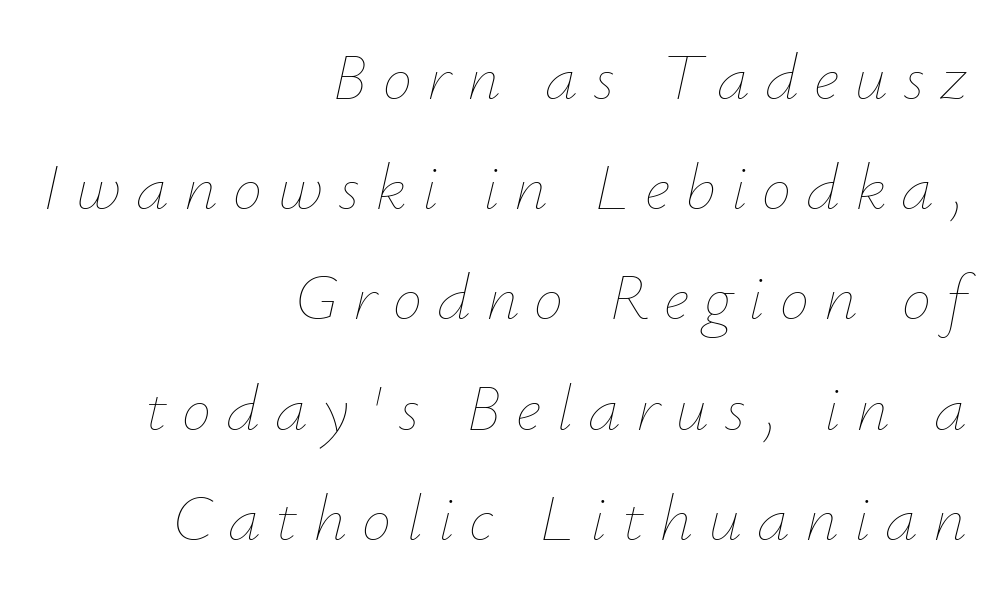
Q: Is the text bold? A: No.
Q: Is the text italic (slanted)? A: Yes, it leans right by about 12 degrees.
Q: Is the text underlined? A: No.
Q: How is the paragraph aligned? A: Right-aligned.
Q: Is the spacing between letters normal or unusually wide? A: Unusually wide.
Q: Is the spacing between lines tight, normal or loose? A: Normal.
Q: Width (condensed, normal, or wide)? A: Normal.
Q: Stroke contrast? A: Low.
Q: x-height? A: Small.
Q: Monospaced? A: No.
